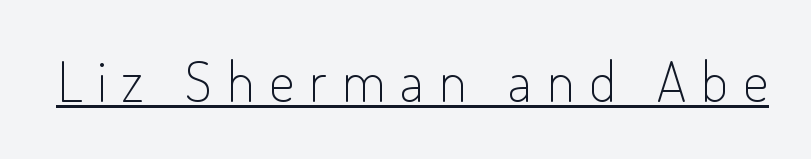
Q: Is the text bold? A: No.
Q: Is the text italic (slanted)? A: No, it is upright.
Q: Is the typeface a serif or a sans-serif typeface? A: Sans-serif.
Q: Is the text underlined? A: Yes.
Q: Is the spacing between letters normal or unusually wide? A: Unusually wide.
Q: Width (condensed, normal, or wide)? A: Condensed.
Q: Stroke contrast? A: Low.
Q: x-height? A: Small.
Q: Monospaced? A: No.
